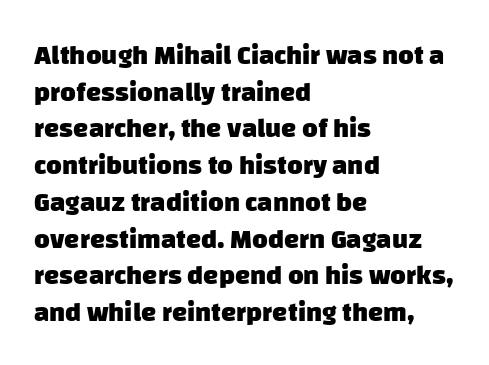
Q: Is the text bold? A: Yes.
Q: Is the text underlined? A: No.
Q: How is the paragraph aligned? A: Left-aligned.
Q: Is the spacing between letters normal or unusually wide? A: Normal.
Q: Is the spacing between lines tight, normal or loose? A: Normal.
